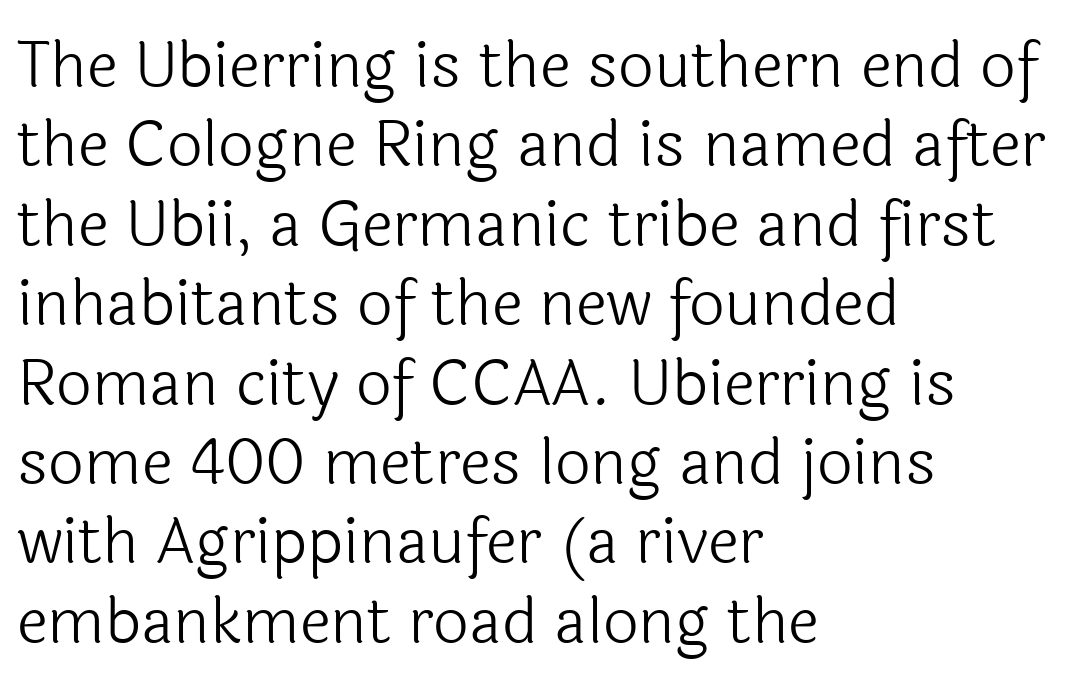
Look at the bottom of the vertical strokes: they stop flat, with no serifs. Think standard paragraph weight, or any step lighter than that. Glance below the letters and you will spot only blank space. Think of a printed novel: that variable character pitch is what you see here. Leading matches the norm, producing a regular column. The compositor pushed each line to the left boundary.
